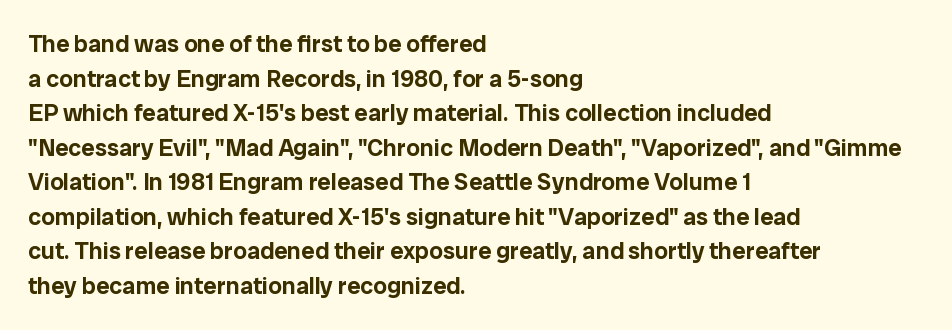
{"italic": "no", "underline": "no", "align": "left", "line_spacing": "normal", "line_spacing_ratio": 1.44, "letter_spacing": "normal", "letter_spacing_em": 0.0, "glyph_px": 24}
